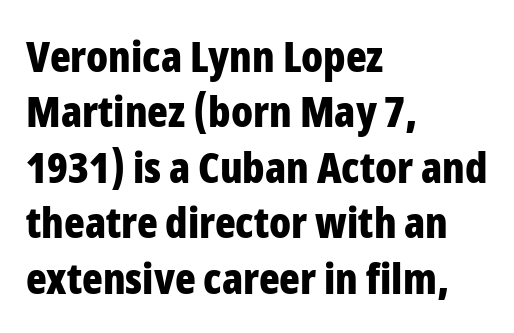
Q: Is the text bold? A: Yes.
Q: Is the text italic (slanted)? A: No, it is upright.
Q: Is the typeface a serif or a sans-serif typeface? A: Sans-serif.
Q: Is the text underlined? A: No.
Q: How is the paragraph aligned? A: Left-aligned.
Q: Is the spacing between letters normal or unusually wide? A: Normal.
Q: Is the spacing between lines tight, normal or loose? A: Normal.
Q: Width (condensed, normal, or wide)? A: Condensed.
Q: Stroke contrast? A: Low.
Q: x-height? A: Medium.
Q: Monospaced? A: No.
